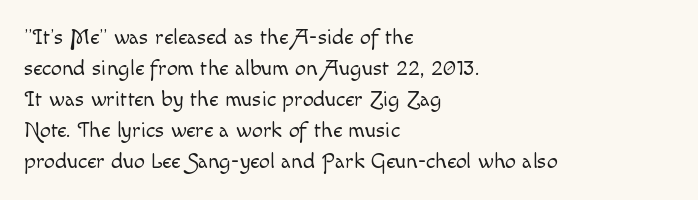
The words here are not underlined. Default kerning and tracking; the words read as compact shapes. The paragraph shown leans on its left margin. Posture: straight, roman, zero tilt. Vertical stems look standard width or narrower in stroke. Vertical spacing — default.
